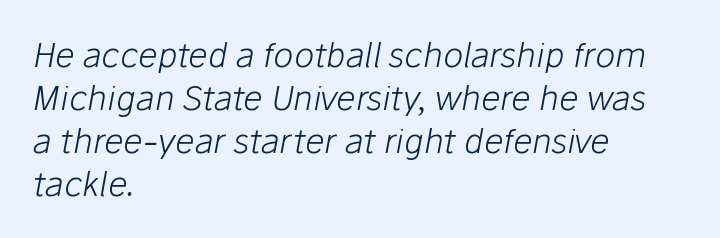
{"italic": "yes", "lean": "right", "slant_degrees": 10, "bold": "no", "weight": "light", "width": "normal", "stroke_contrast": "low", "x_height": "medium", "monospaced": "no", "underline": "no", "align": "left", "line_spacing": "normal", "line_spacing_ratio": 1.26, "letter_spacing": "normal", "letter_spacing_em": 0.0, "glyph_px": 34}
